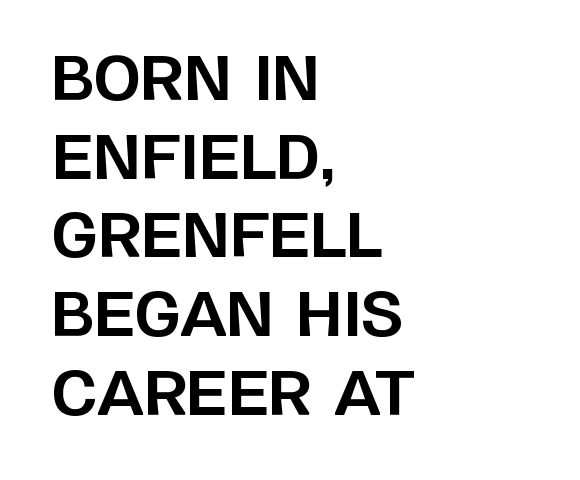
{"serif": "no", "italic": "no", "bold": "yes", "weight": "bold", "width": "normal", "stroke_contrast": "low", "x_height": "large", "monospaced": "no", "underline": "no", "align": "left", "line_spacing": "normal", "line_spacing_ratio": 1.29, "letter_spacing": "normal", "letter_spacing_em": 0.0, "glyph_px": 61}
